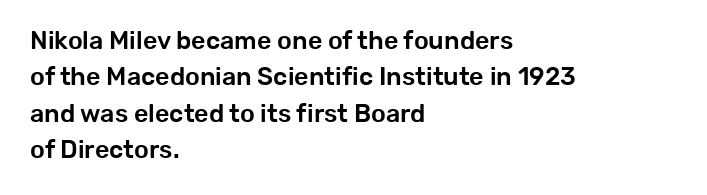
Q: Is the text italic (slanted)? A: No, it is upright.
Q: Is the text underlined? A: No.
Q: How is the paragraph aligned? A: Left-aligned.
Q: Is the spacing between letters normal or unusually wide? A: Normal.
Q: Is the spacing between lines tight, normal or loose? A: Normal.
